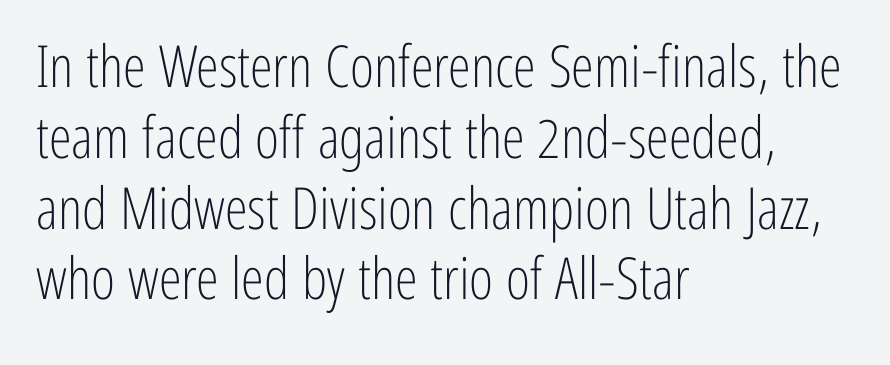
The image shows 58 px light, condensed sans-serif type, upright; set left-aligned, line spacing 1.22x, normal letter spacing, not underlined; low stroke contrast and a medium x-height.
